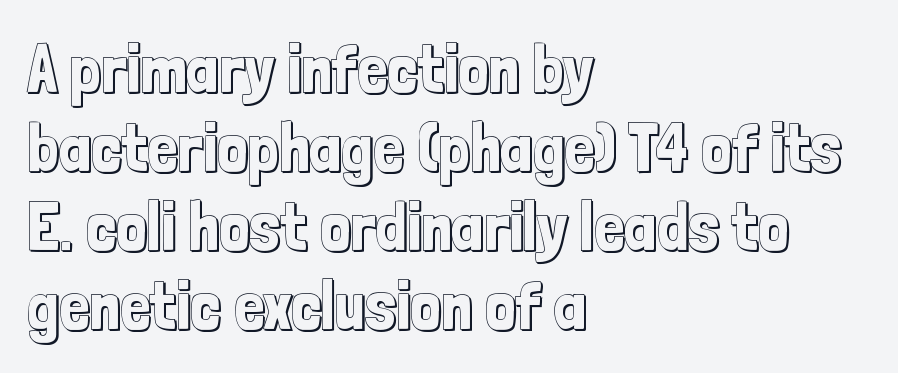
Looks like regular typesetting: each glyph gets only the width it needs. The gaps between neighbouring characters are ordinary and unremarkable. When letters stand straight like this, we call the style roman or upright. Lines of text with bare space underneath.
